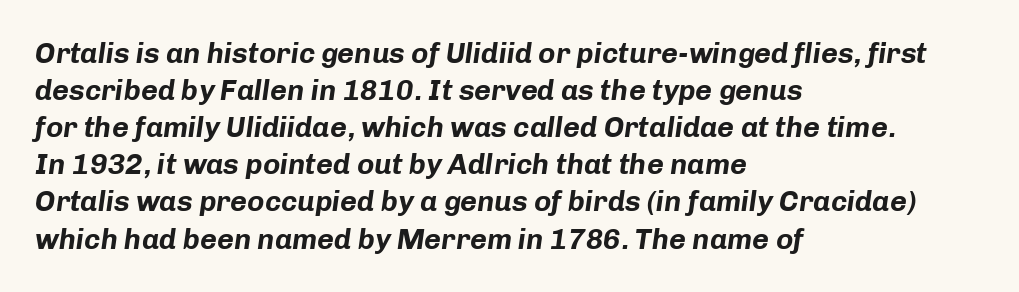
Q: Is the text bold? A: Yes.
Q: Is the text italic (slanted)? A: Yes, it leans right by about 8 degrees.
Q: Is the text underlined? A: No.
Q: How is the paragraph aligned? A: Left-aligned.
Q: Is the spacing between letters normal or unusually wide? A: Normal.
Q: Is the spacing between lines tight, normal or loose? A: Normal.
Q: Width (condensed, normal, or wide)? A: Normal.
Q: Stroke contrast? A: Low.
Q: x-height? A: Medium.
Q: Monospaced? A: No.
